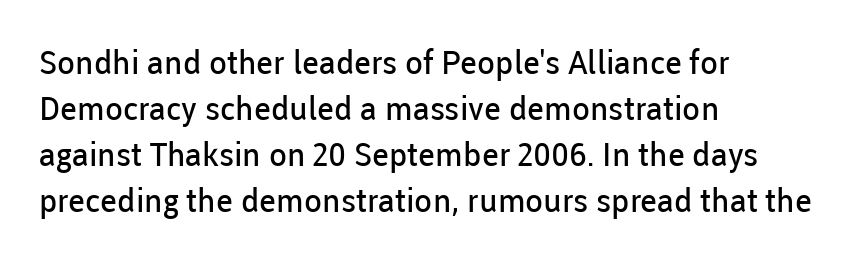
{"serif": "no", "italic": "no", "bold": "no", "weight": "regular", "width": "normal", "stroke_contrast": "low", "x_height": "medium", "monospaced": "no", "underline": "no", "align": "left", "line_spacing": "normal", "line_spacing_ratio": 1.39, "letter_spacing": "normal", "letter_spacing_em": 0.0, "glyph_px": 33}
